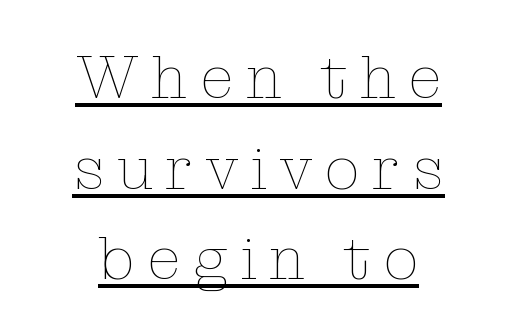
{"italic": "no", "bold": "no", "weight": "thin", "width": "normal", "stroke_contrast": "low", "x_height": "medium", "monospaced": "no", "underline": "yes", "align": "center", "line_spacing": "normal", "line_spacing_ratio": 1.46, "letter_spacing": "wide", "letter_spacing_em": 0.2, "glyph_px": 62}
